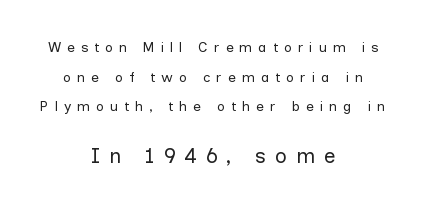
What stands out about the letter spacing? Its width — letters are far apart. The block sitting lower on the canvas is the one with enlarged characters. The strokes are not fattened; the text isn't bold. The foot of each line stays bare and open. Characters remain perfectly vertical along every line.
